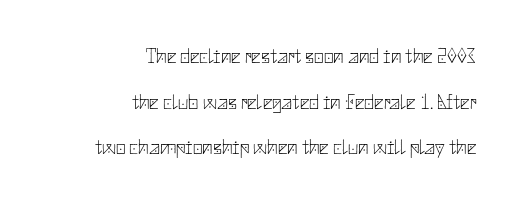
The image shows 21 px text type, upright; set right-aligned, loose line spacing (2.17x), normal letter spacing, not underlined.
